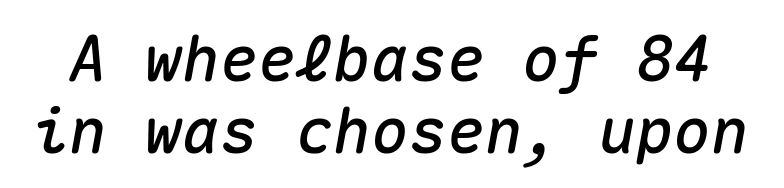
{"italic": "yes", "lean": "right", "slant_degrees": 10, "width": "normal", "stroke_contrast": "medium", "x_height": "medium", "monospaced": "yes", "underline": "no", "line_spacing": "tight", "line_spacing_ratio": 1.14, "letter_spacing": "normal", "letter_spacing_em": 0.0, "glyph_px": 63}
